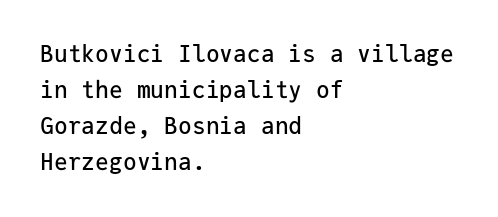
Q: Is the text italic (slanted)? A: No, it is upright.
Q: Is the text underlined? A: No.
Q: How is the paragraph aligned? A: Left-aligned.
Q: Is the spacing between letters normal or unusually wide? A: Normal.
Q: Is the spacing between lines tight, normal or loose? A: Normal.
